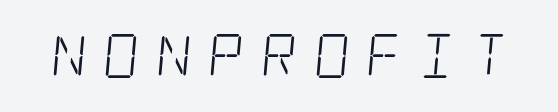
The image shows 44 px light, condensed serif type; set unusually wide letter spacing (+0.38 em), not underlined; low stroke contrast and a large x-height.
